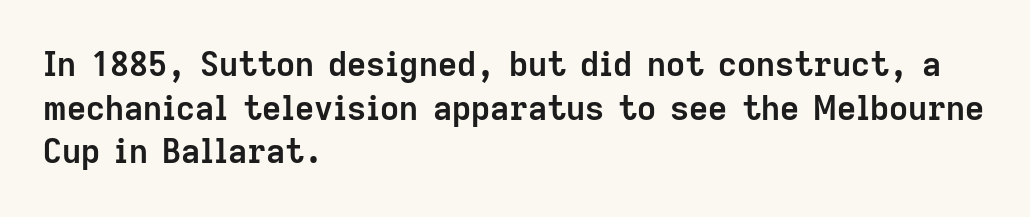
The passage shown is not underscored anywhere. The paragraph has a hard left edge and a soft right edge. When letters stand straight like this, we call the style roman or upright. Here the designer chose a conventional face with non-uniform glyph widths. Nobody touched the tracking dial on this one.
